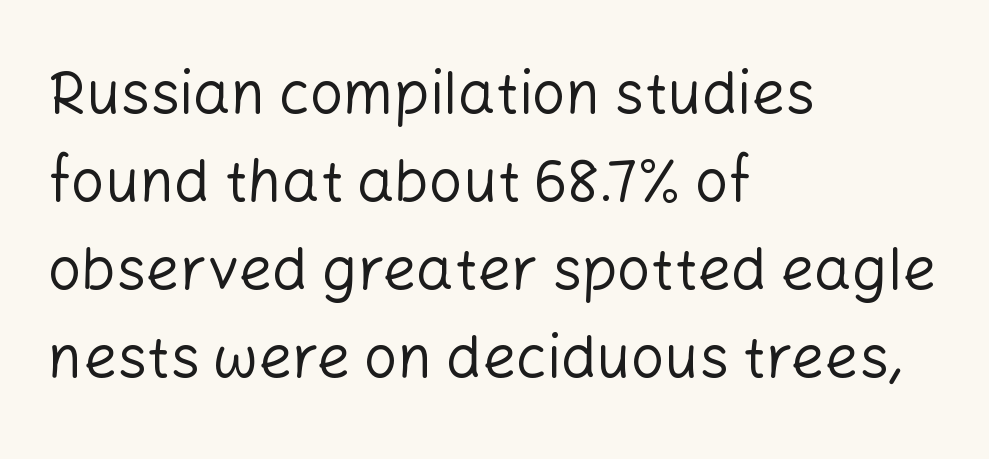
The image shows 59 px regular-weight sans-serif type, upright; set left-aligned, normal line spacing (1.49x), normal letter spacing, not underlined; low stroke contrast and a medium x-height.
